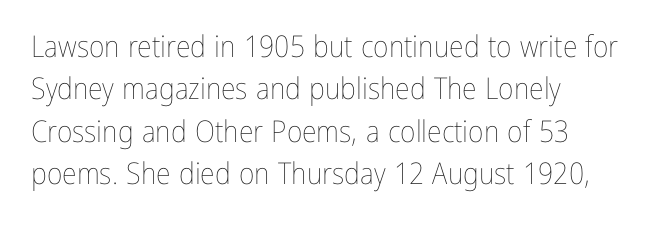
{"italic": "no", "bold": "no", "weight": "thin", "width": "condensed", "stroke_contrast": "low", "x_height": "medium", "monospaced": "no", "underline": "no", "align": "left", "line_spacing": "normal", "line_spacing_ratio": 1.41, "letter_spacing": "normal", "letter_spacing_em": 0.0, "glyph_px": 30}
